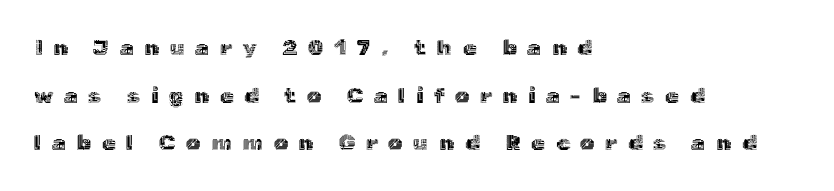
{"italic": "no", "underline": "no", "align": "left", "line_spacing": "loose", "line_spacing_ratio": 2.16, "letter_spacing": "wide", "letter_spacing_em": 0.49, "glyph_px": 22}
